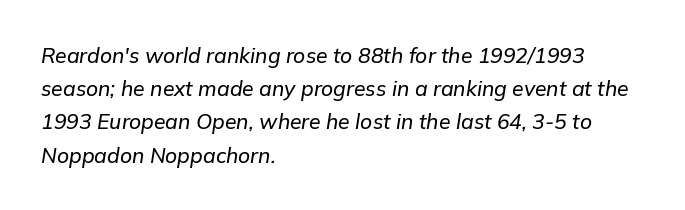
The image shows 21 px text type, italic (leaning right); set left-aligned, normal line spacing (1.58x), normal letter spacing, not underlined.
